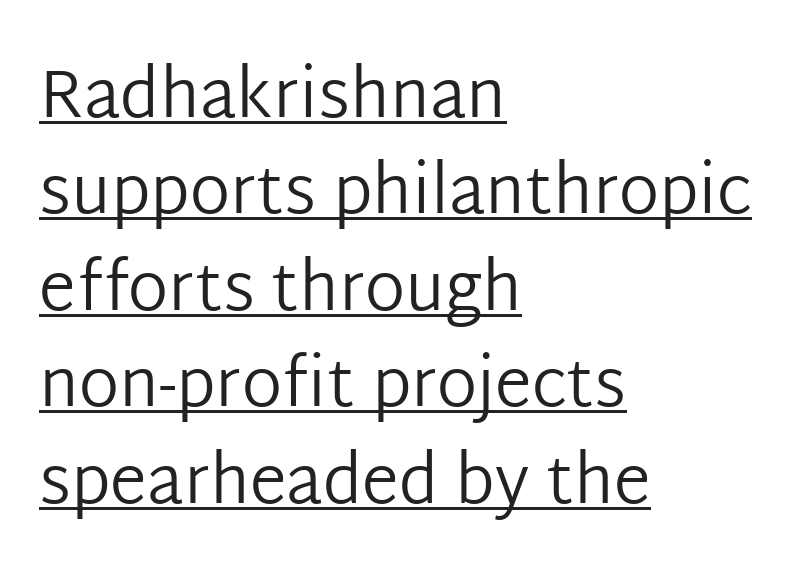
Q: Is the text bold? A: No.
Q: Is the text italic (slanted)? A: No, it is upright.
Q: Is the typeface a serif or a sans-serif typeface? A: Sans-serif.
Q: Is the text underlined? A: Yes.
Q: How is the paragraph aligned? A: Left-aligned.
Q: Is the spacing between letters normal or unusually wide? A: Normal.
Q: Is the spacing between lines tight, normal or loose? A: Normal.
Q: Width (condensed, normal, or wide)? A: Normal.
Q: Stroke contrast? A: Low.
Q: x-height? A: Medium.
Q: Monospaced? A: No.
